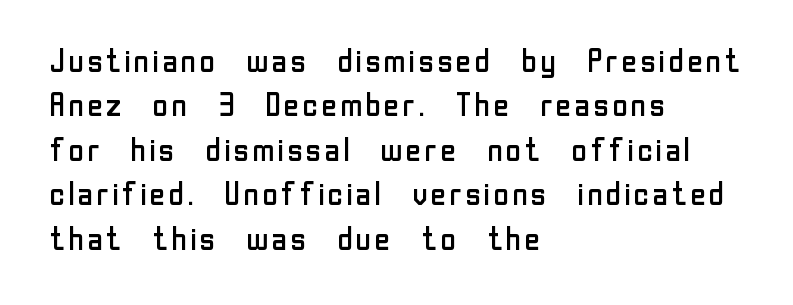
The image shows 32 px regular-weight sans-serif type, upright; set left-aligned, normal line spacing (1.39x), normal letter spacing, not underlined; low stroke contrast and a medium x-height.
